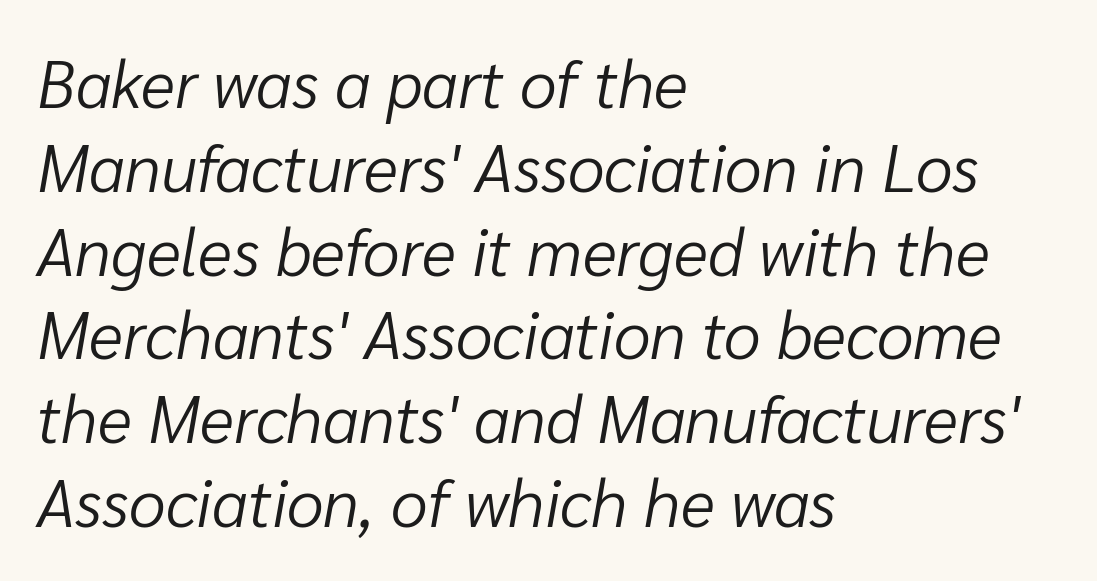
{"italic": "yes", "lean": "right", "slant_degrees": 10, "bold": "no", "weight": "light", "width": "normal", "stroke_contrast": "low", "x_height": "medium", "monospaced": "no", "underline": "no", "align": "left", "line_spacing": "normal", "line_spacing_ratio": 1.27, "letter_spacing": "normal", "letter_spacing_em": 0.0, "glyph_px": 66}
